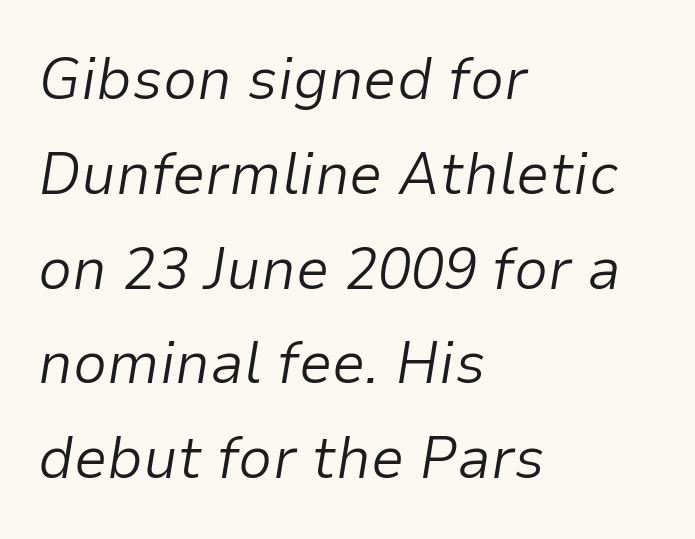
{"italic": "yes", "lean": "right", "slant_degrees": 9, "bold": "no", "weight": "light", "width": "normal", "stroke_contrast": "low", "x_height": "medium", "monospaced": "no", "underline": "no", "align": "left", "line_spacing": "normal", "line_spacing_ratio": 1.58, "letter_spacing": "normal", "letter_spacing_em": 0.0, "glyph_px": 60}
